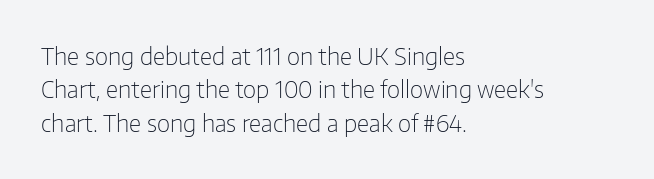
Q: Is the text bold? A: No.
Q: Is the text italic (slanted)? A: No, it is upright.
Q: Is the text underlined? A: No.
Q: How is the paragraph aligned? A: Left-aligned.
Q: Is the spacing between letters normal or unusually wide? A: Normal.
Q: Is the spacing between lines tight, normal or loose? A: Normal.
